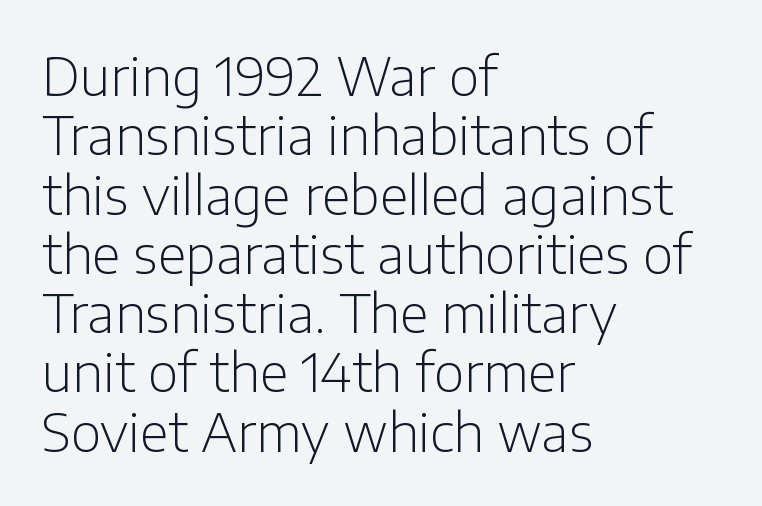
The image shows 52 px light sans-serif type, upright; set left-aligned, tight line spacing (1.14x), normal letter spacing, not underlined; low stroke contrast and a medium x-height.
